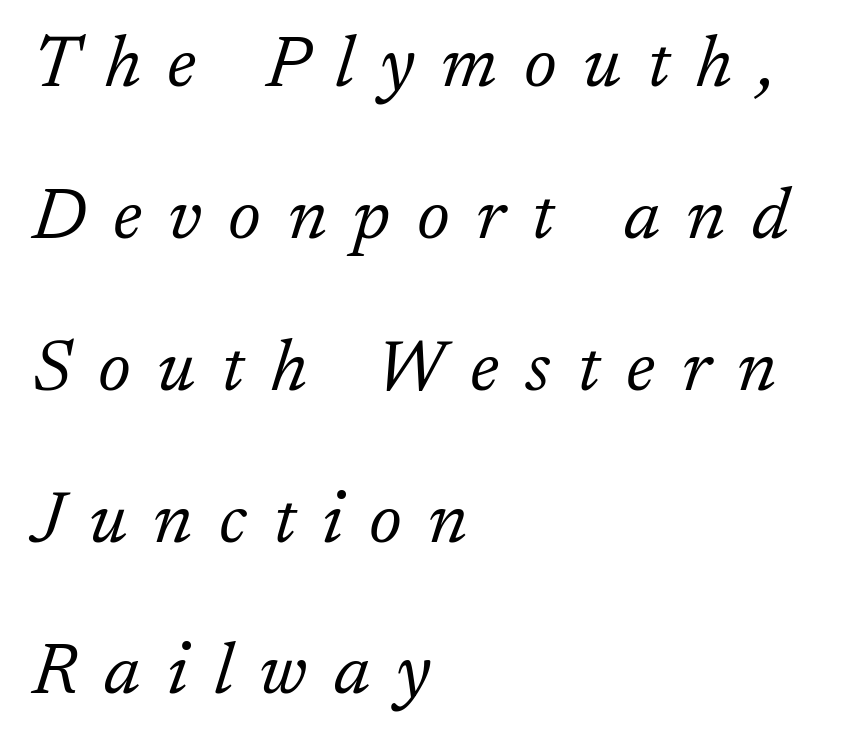
Q: Is the text bold? A: No.
Q: Is the text italic (slanted)? A: Yes, it leans right by about 17 degrees.
Q: Is the typeface a serif or a sans-serif typeface? A: Serif.
Q: Is the text underlined? A: No.
Q: How is the paragraph aligned? A: Left-aligned.
Q: Is the spacing between letters normal or unusually wide? A: Unusually wide.
Q: Is the spacing between lines tight, normal or loose? A: Loose.
Q: Width (condensed, normal, or wide)? A: Normal.
Q: Stroke contrast? A: Low.
Q: x-height? A: Medium.
Q: Monospaced? A: No.
